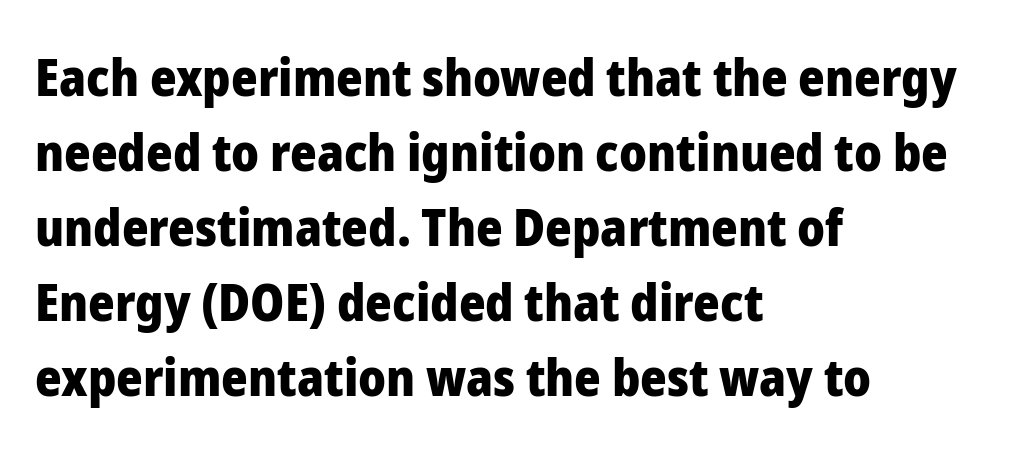
The image shows 51 px heavy sans-serif type, upright; set left-aligned, normal line spacing (1.47x), normal letter spacing, not underlined; low stroke contrast and a medium x-height.
